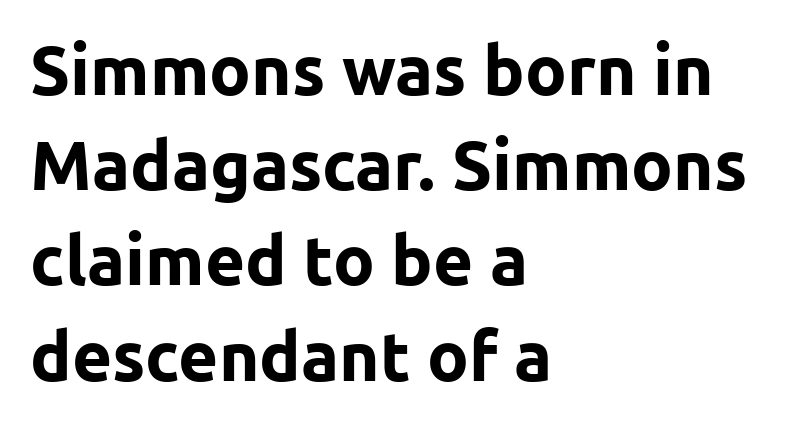
{"serif": "no", "italic": "no", "bold": "yes", "weight": "bold", "width": "normal", "stroke_contrast": "low", "x_height": "medium", "monospaced": "no", "underline": "no", "align": "left", "line_spacing": "normal", "line_spacing_ratio": 1.38, "letter_spacing": "normal", "letter_spacing_em": 0.0, "glyph_px": 69}
